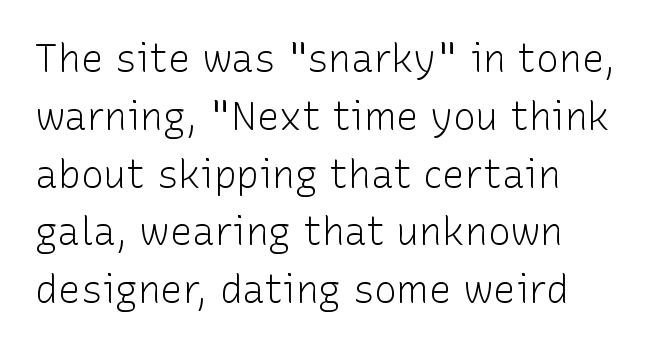
The image shows 38 px light sans-serif type, upright; set normal line spacing (1.52x), normal letter spacing, not underlined; low stroke contrast and a medium x-height.
